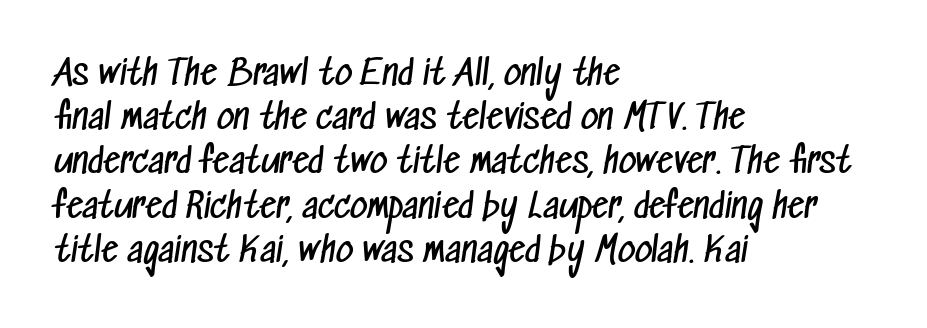
The image shows 34 px regular-weight, condensed sans-serif type; set left-aligned, normal line spacing (1.3x), normal letter spacing, not underlined; low stroke contrast and a medium x-height.
